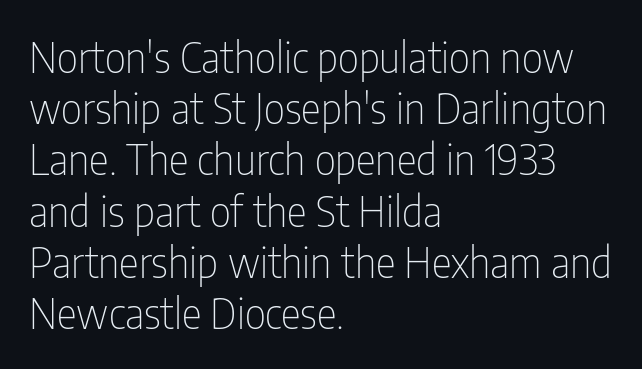
Check under the words: just untouched page. On a weight scale, this lands at 450 or below. The passage shown is typed in a proportional face where columns would drift. Students, note that the glyphs here touch the page at normal intervals.
